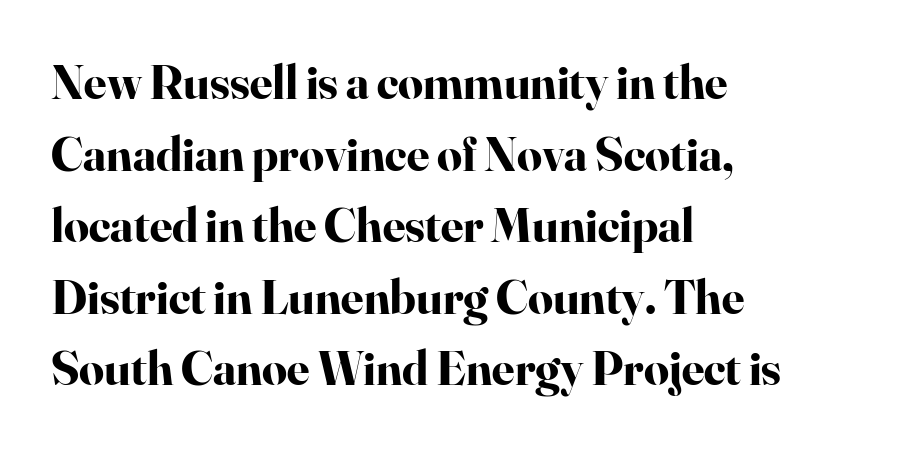
The area under the type is left untouched. Ascenders rise straight up at ninety degrees. Here the glyphs are tracked normally, forming tight word shapes. Does the type have serifs? Yes, each stem ends in a small foot. The leading is moderate, giving the passage an even texture. Casual observation: everything's shoved over to the left.
